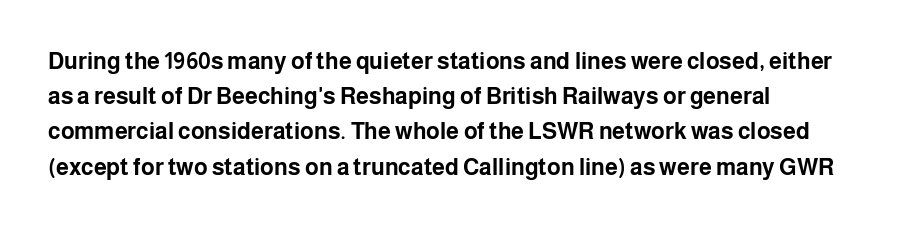
{"italic": "no", "bold": "yes", "underline": "no", "align": "left", "line_spacing": "normal", "line_spacing_ratio": 1.53, "letter_spacing": "normal", "letter_spacing_em": 0.0, "glyph_px": 23}
